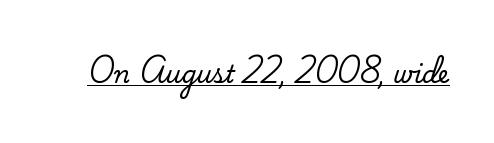
{"underline": "yes", "letter_spacing": "normal", "letter_spacing_em": 0.0, "glyph_px": 24}
